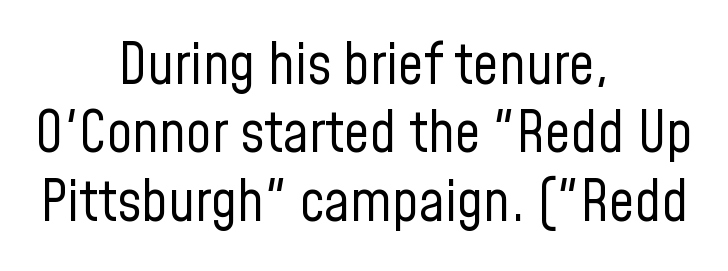
The image shows 57 px regular-weight, condensed sans-serif type, upright; set centered, line spacing 1.2x, normal letter spacing, not underlined; low stroke contrast and a medium x-height.
